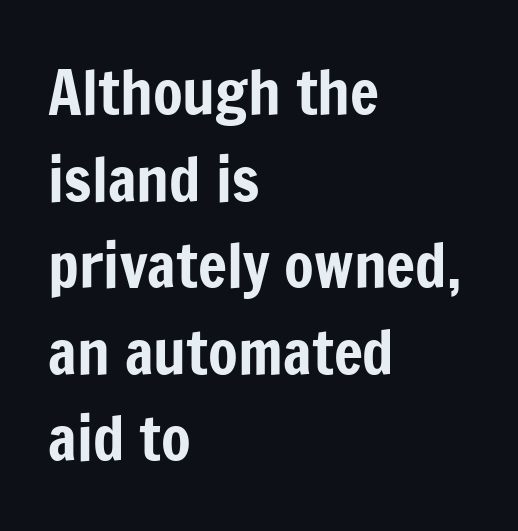
{"serif": "no", "italic": "no", "width": "condensed", "stroke_contrast": "low", "x_height": "medium", "monospaced": "no", "underline": "no", "align": "left", "line_spacing": "normal", "line_spacing_ratio": 1.42, "letter_spacing": "normal", "letter_spacing_em": 0.0, "glyph_px": 61}
